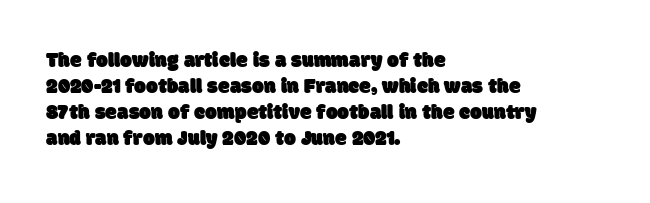
Short and long lines alike share a common starting point at left. Nobody touched the tracking dial on this one. The string is rendered with underlining switched off.
